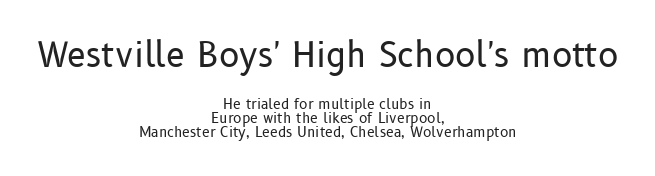
The image shows 34 px regular-weight sans-serif type, upright; set centered, tight line spacing (1.0x), normal letter spacing, not underlined; the first (top) block is 2.43x larger; low stroke contrast and a medium x-height.
